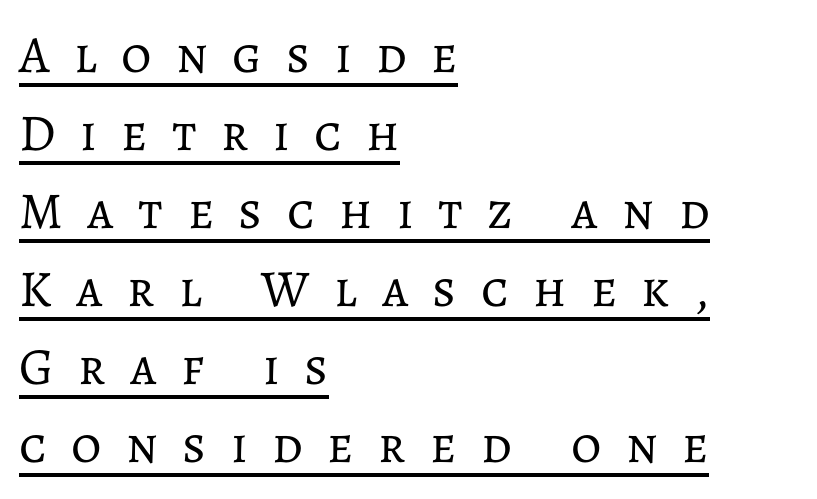
The image shows 52 px regular-weight type, upright; set left-aligned, normal line spacing (1.5x), unusually wide letter spacing (+0.47 em), underlined; low stroke contrast and a medium x-height.
